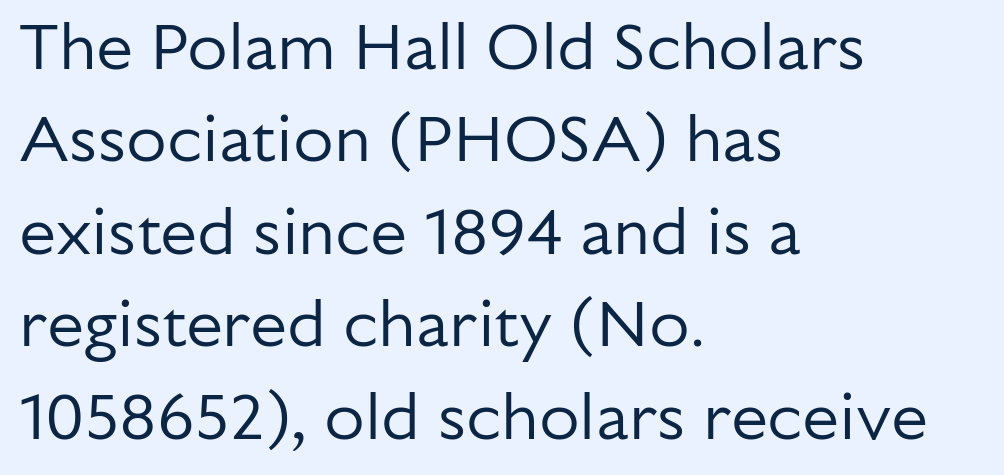
Q: Is the text bold? A: No.
Q: Is the text italic (slanted)? A: No, it is upright.
Q: Is the typeface a serif or a sans-serif typeface? A: Sans-serif.
Q: Is the text underlined? A: No.
Q: How is the paragraph aligned? A: Left-aligned.
Q: Is the spacing between letters normal or unusually wide? A: Normal.
Q: Is the spacing between lines tight, normal or loose? A: Normal.
Q: Width (condensed, normal, or wide)? A: Normal.
Q: Stroke contrast? A: Low.
Q: x-height? A: Medium.
Q: Monospaced? A: No.
